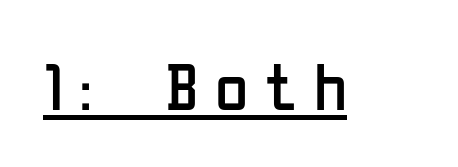
{"serif": "no", "italic": "no", "bold": "no", "weight": "regular", "width": "condensed", "stroke_contrast": "low", "x_height": "medium", "monospaced": "no", "underline": "yes", "letter_spacing": "wide", "letter_spacing_em": 0.24, "glyph_px": 68}
